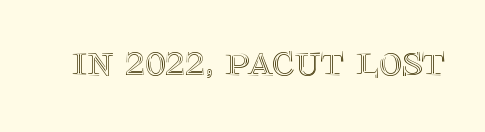
Glyph-to-glyph distance matches everyday printed text. The baseline area is clear. A typesetter would call this proportional, since set widths differ per character. Quick note: not italic, upright.
